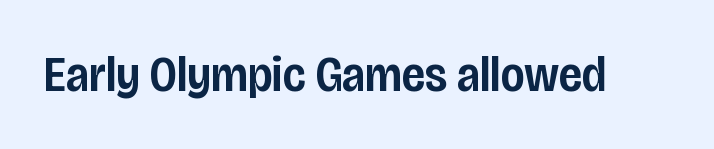
Q: Is the text bold? A: Semi-bold.
Q: Is the text italic (slanted)? A: No, it is upright.
Q: Is the typeface a serif or a sans-serif typeface? A: Sans-serif.
Q: Is the text underlined? A: No.
Q: Is the spacing between letters normal or unusually wide? A: Normal.
Q: Width (condensed, normal, or wide)? A: Condensed.
Q: Stroke contrast? A: Low.
Q: x-height? A: Large.
Q: Monospaced? A: No.
